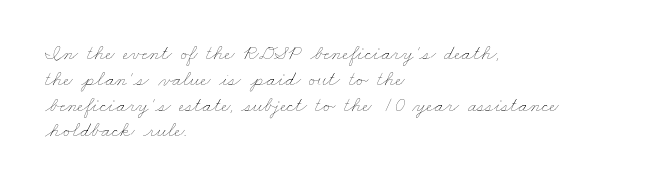
The image shows 21 px text type; set left-aligned, line spacing 1.23x, normal letter spacing, not underlined.
